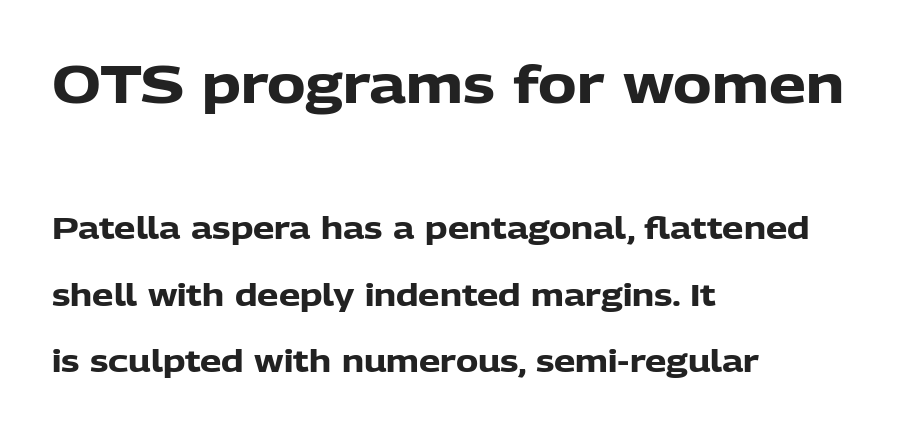
{"serif": "no", "italic": "no", "bold": "yes", "weight": "heavy", "width": "normal", "stroke_contrast": "low", "x_height": "medium", "monospaced": "no", "underline": "no", "align": "left", "line_spacing": "loose", "line_spacing_ratio": 2.22, "letter_spacing": "normal", "letter_spacing_em": 0.0, "larger_block": "first", "size_ratio": 1.73, "glyph_px": 52}
